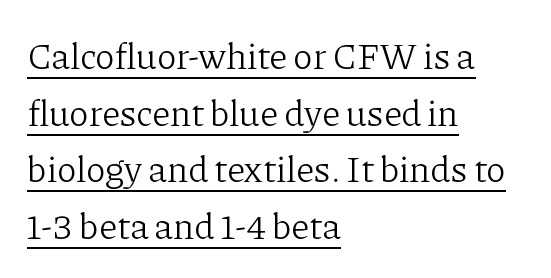
The image shows 37 px light serif type, upright; set left-aligned, normal line spacing (1.53x), normal letter spacing, underlined; low stroke contrast and a medium x-height.
